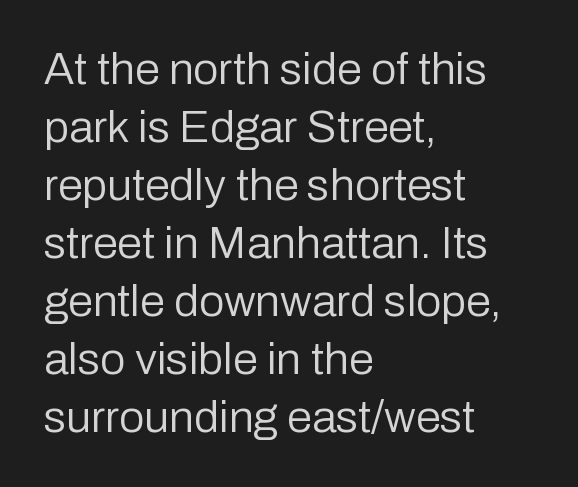
Q: Is the text bold? A: No.
Q: Is the text italic (slanted)? A: No, it is upright.
Q: Is the typeface a serif or a sans-serif typeface? A: Sans-serif.
Q: Is the text underlined? A: No.
Q: How is the paragraph aligned? A: Left-aligned.
Q: Is the spacing between letters normal or unusually wide? A: Normal.
Q: Is the spacing between lines tight, normal or loose? A: Normal.
Q: Width (condensed, normal, or wide)? A: Normal.
Q: Stroke contrast? A: Low.
Q: x-height? A: Medium.
Q: Monospaced? A: No.
